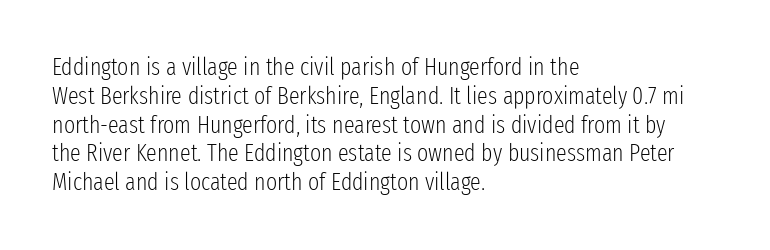
{"italic": "no", "bold": "no", "underline": "no", "align": "left", "line_spacing_ratio": 1.2, "letter_spacing": "normal", "letter_spacing_em": 0.0, "glyph_px": 24}
